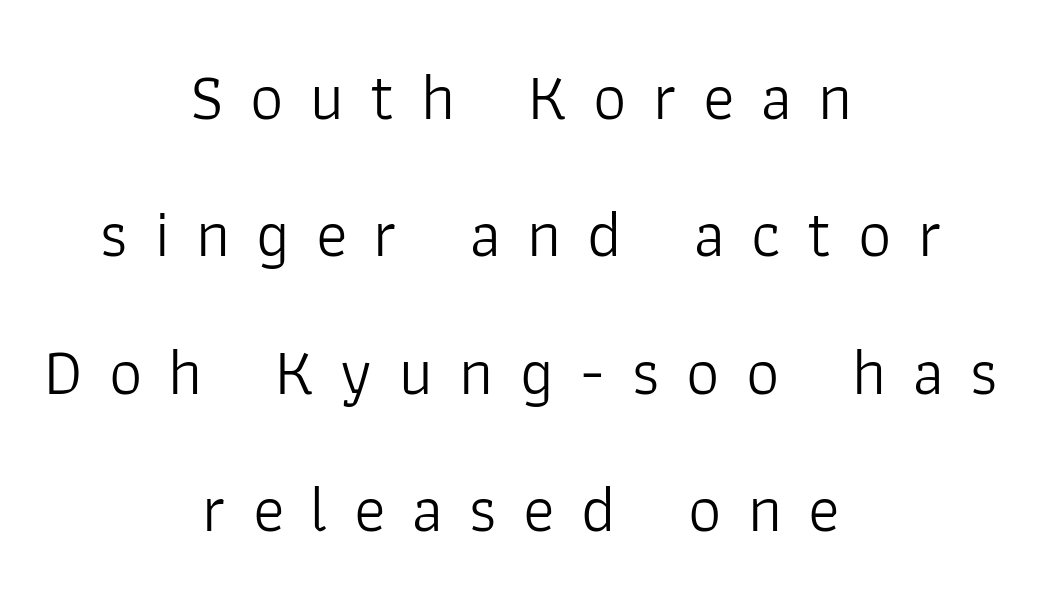
The letters stand straight up with perfectly vertical stems. Tracking here is generous; glyphs stand well apart from one another. No word sits above an underline. Widely set lines give the paragraph a tall, airy silhouette.
